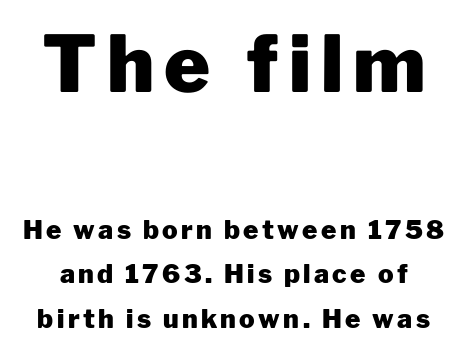
{"serif": "no", "italic": "no", "bold": "yes", "weight": "heavy", "width": "normal", "stroke_contrast": "low", "x_height": "medium", "monospaced": "no", "underline": "no", "line_spacing_ratio": 1.72, "larger_block": "first", "size_ratio": 3.0, "glyph_px": 78}
